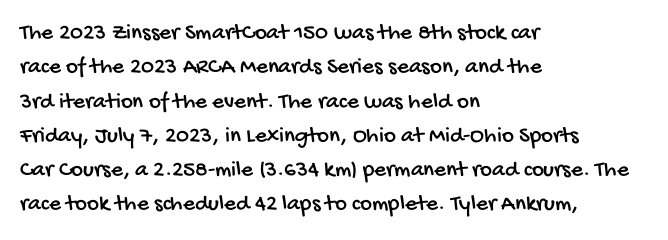
{"underline": "no", "align": "left", "line_spacing": "normal", "line_spacing_ratio": 1.49, "letter_spacing": "normal", "letter_spacing_em": 0.0, "glyph_px": 23}
